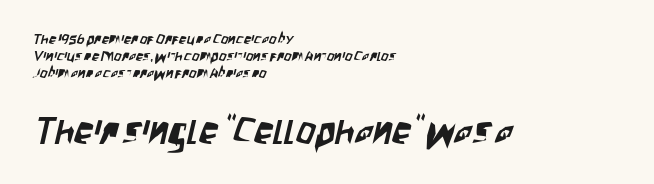
The image shows 38 px condensed sans-serif type; set left-aligned, tight line spacing (1.12x), normal letter spacing, not underlined; the second (bottom) block is 2.53x larger; low stroke contrast and a large x-height.
